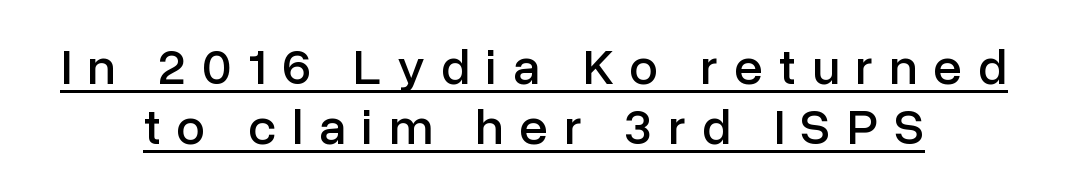
Q: Is the text italic (slanted)? A: No, it is upright.
Q: Is the typeface a serif or a sans-serif typeface? A: Sans-serif.
Q: Is the text underlined? A: Yes.
Q: How is the paragraph aligned? A: Centered.
Q: Is the spacing between letters normal or unusually wide? A: Unusually wide.
Q: Width (condensed, normal, or wide)? A: Normal.
Q: Stroke contrast? A: Low.
Q: x-height? A: Medium.
Q: Monospaced? A: No.
